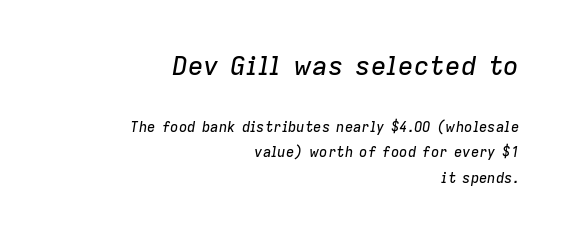
{"italic": "yes", "lean": "right", "slant_degrees": 9, "underline": "no", "align": "right", "line_spacing_ratio": 1.84, "letter_spacing": "normal", "letter_spacing_em": 0.0, "larger_block": "first", "size_ratio": 1.86, "glyph_px": 26}
